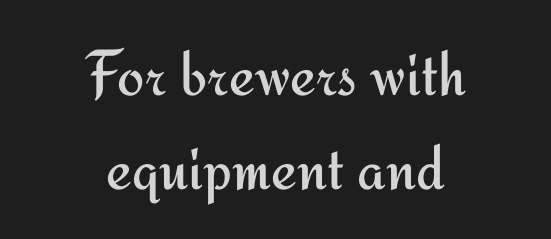
{"serif": "no", "italic": "no", "bold": "no", "weight": "regular", "width": "normal", "stroke_contrast": "medium", "x_height": "small", "monospaced": "no", "underline": "no", "align": "center", "line_spacing": "normal", "line_spacing_ratio": 1.44, "letter_spacing": "normal", "letter_spacing_em": 0.0, "glyph_px": 65}
